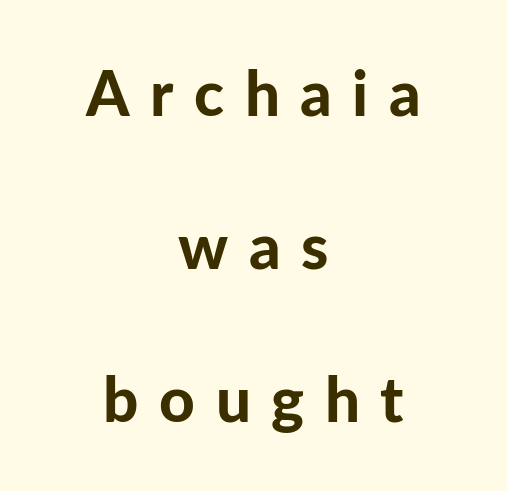
Q: Is the text bold? A: Yes.
Q: Is the text italic (slanted)? A: No, it is upright.
Q: Is the typeface a serif or a sans-serif typeface? A: Sans-serif.
Q: Is the text underlined? A: No.
Q: How is the paragraph aligned? A: Centered.
Q: Is the spacing between letters normal or unusually wide? A: Unusually wide.
Q: Is the spacing between lines tight, normal or loose? A: Loose.
Q: Width (condensed, normal, or wide)? A: Normal.
Q: Stroke contrast? A: Low.
Q: x-height? A: Medium.
Q: Monospaced? A: No.
